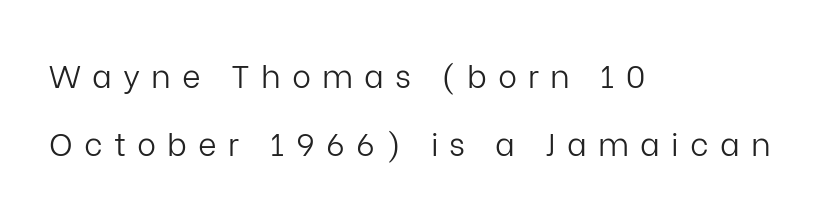
The image shows 32 px light sans-serif type, upright; set left-aligned, loose line spacing (2.12x), unusually wide letter spacing (+0.35 em), not underlined; low stroke contrast and a medium x-height.
